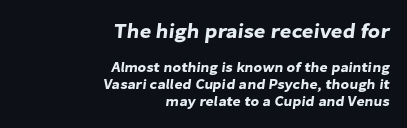
This rendering uses right alignment, leaving the left contour irregular. Honestly, there is no underline to notice here at all. In terms of letterspacing, this is plain default setting. The first block has been scaled up relative to the second.
